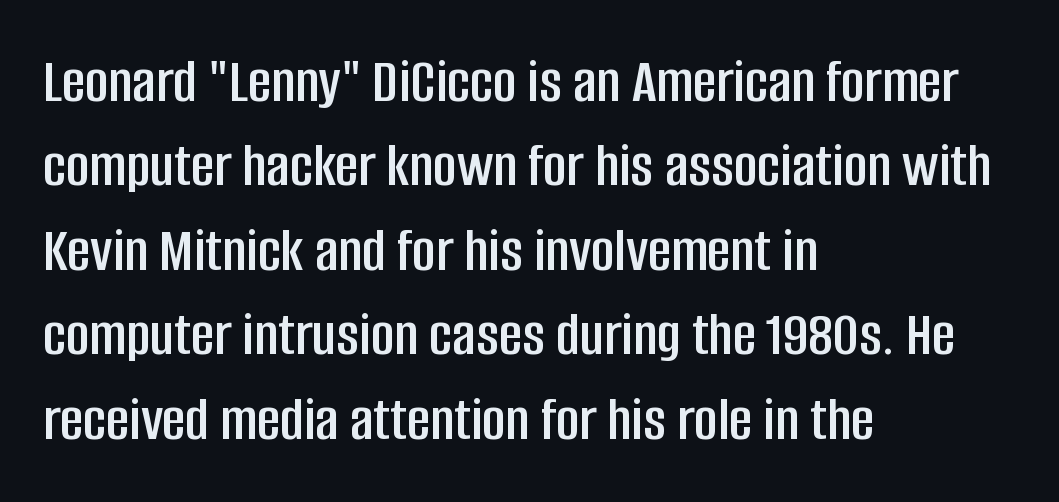
Q: Is the text italic (slanted)? A: No, it is upright.
Q: Is the typeface a serif or a sans-serif typeface? A: Sans-serif.
Q: Is the text underlined? A: No.
Q: How is the paragraph aligned? A: Left-aligned.
Q: Is the spacing between letters normal or unusually wide? A: Normal.
Q: Is the spacing between lines tight, normal or loose? A: Normal.
Q: Width (condensed, normal, or wide)? A: Condensed.
Q: Stroke contrast? A: Low.
Q: x-height? A: Large.
Q: Monospaced? A: No.
